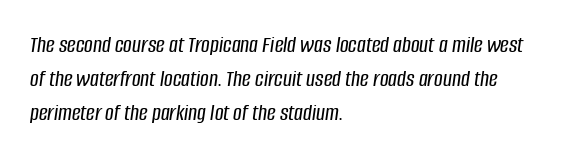
One glance says typical: line gaps are just what's usual. Is the type slanted? Yes — the strokes lean at a clear angle. Notice how the passage keeps a crisp vertical edge on the left only. Look at the tracking — it's just the regular setting, nothing added. Underline: absent.
